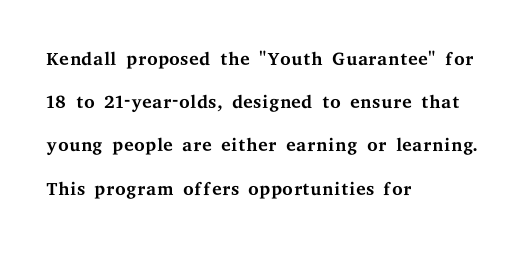
Q: Is the text bold? A: No.
Q: Is the text italic (slanted)? A: No, it is upright.
Q: Is the text underlined? A: No.
Q: How is the paragraph aligned? A: Left-aligned.
Q: Is the spacing between letters normal or unusually wide? A: Normal.
Q: Is the spacing between lines tight, normal or loose? A: Normal.
